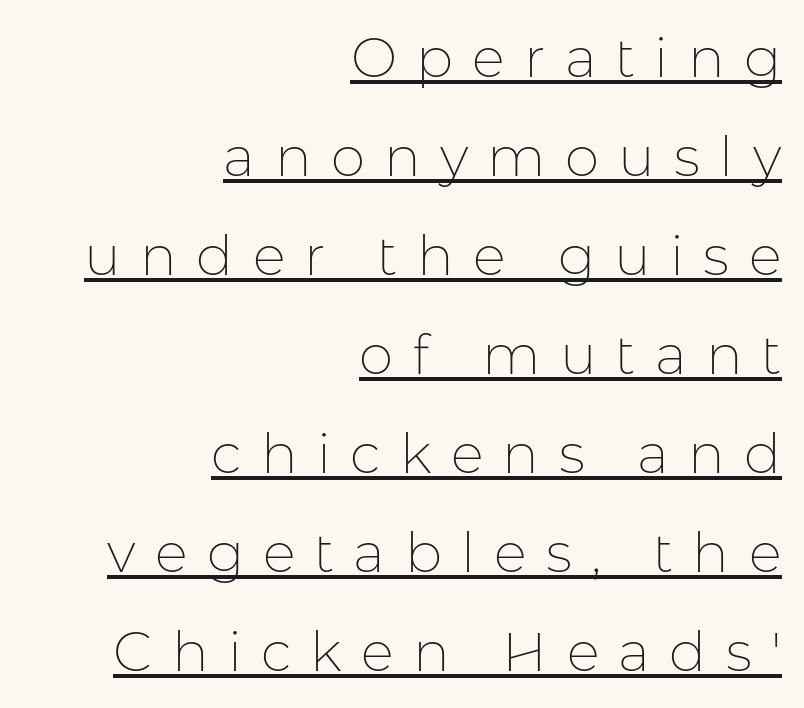
The image shows 55 px thin sans-serif type, upright; set right-aligned, line spacing 1.8x, unusually wide letter spacing (+0.35 em), underlined; low stroke contrast and a medium x-height.
